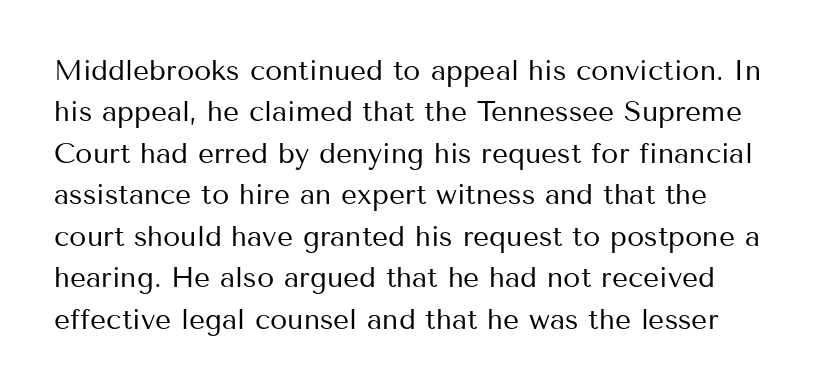
{"serif": "no", "italic": "no", "bold": "no", "weight": "regular", "width": "normal", "stroke_contrast": "medium", "x_height": "medium", "monospaced": "no", "underline": "no", "align": "left", "line_spacing": "normal", "line_spacing_ratio": 1.48, "letter_spacing": "normal", "letter_spacing_em": 0.0, "glyph_px": 28}
